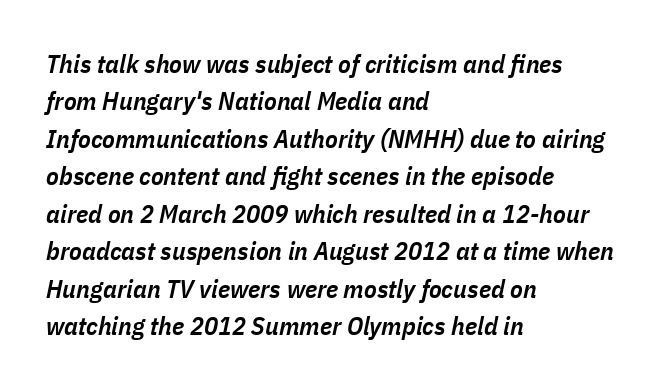
These lines sit exactly where default settings would place them. The letters sit at their default tracking, neither squeezed nor spread. The font is running at a semibold setting, under full bold. The lettering tilts uniformly, giving the passage an italic look. All the whitespace from short lines collects on the right. A bare baseline throughout the passage.
